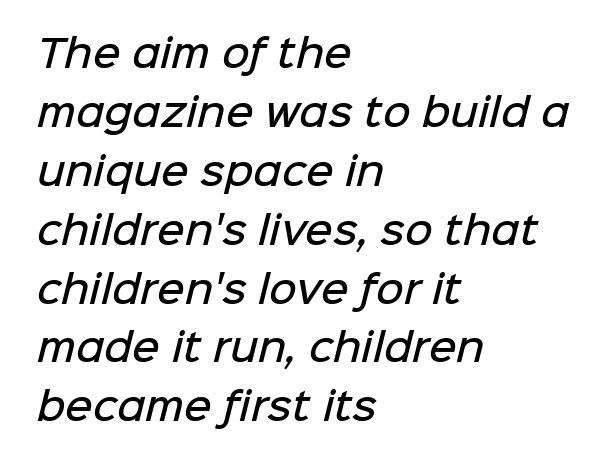
The image shows 38 px semibold sans-serif type; set left-aligned, normal line spacing (1.55x), normal letter spacing, not underlined; low stroke contrast and a medium x-height.
